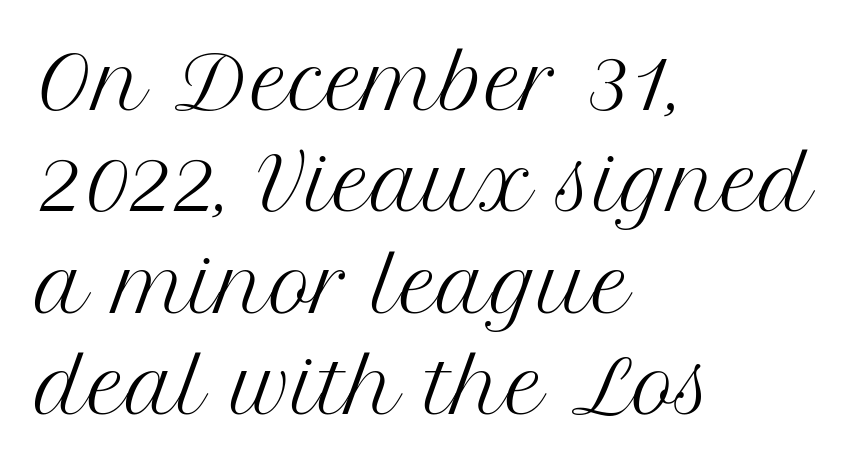
What stands out about the letter spacing? Nothing — it is the standard amount. Think of a printed novel: that variable character pitch is what you see here. Horizontal bands of white between lines are of average thickness. Clear beneath every line of the passage.
